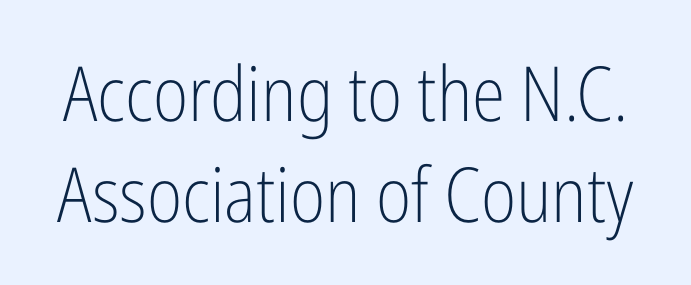
{"serif": "no", "italic": "no", "bold": "no", "weight": "light", "width": "condensed", "stroke_contrast": "low", "x_height": "medium", "monospaced": "no", "underline": "no", "line_spacing": "normal", "line_spacing_ratio": 1.33, "letter_spacing": "normal", "letter_spacing_em": 0.0, "glyph_px": 76}
